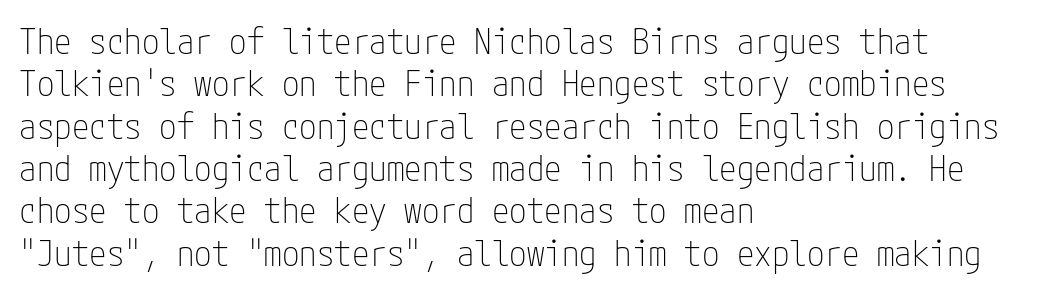
The image shows 35 px thin, condensed sans-serif type, upright; set left-aligned, line spacing 1.21x, normal letter spacing, not underlined; low stroke contrast and a medium x-height.
